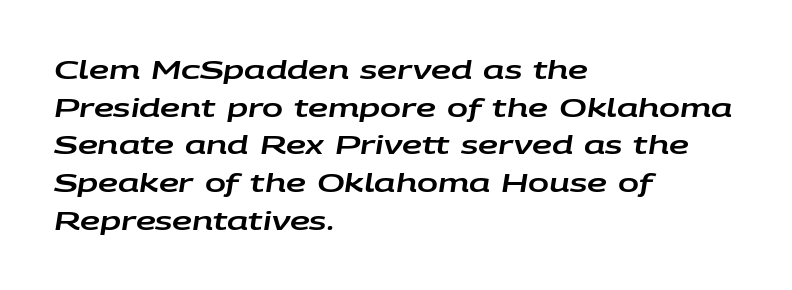
Rule under the text: the space is simply empty. A normal amount of white space separates one row of letters from the next. Tracking here is standard; glyphs follow each other at the usual distance. Alignment: flush left. The whole block is typeset with a tilt.
